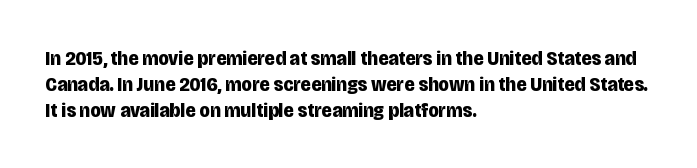
Q: Is the text bold? A: Yes.
Q: Is the text italic (slanted)? A: No, it is upright.
Q: Is the text underlined? A: No.
Q: How is the paragraph aligned? A: Left-aligned.
Q: Is the spacing between letters normal or unusually wide? A: Normal.
